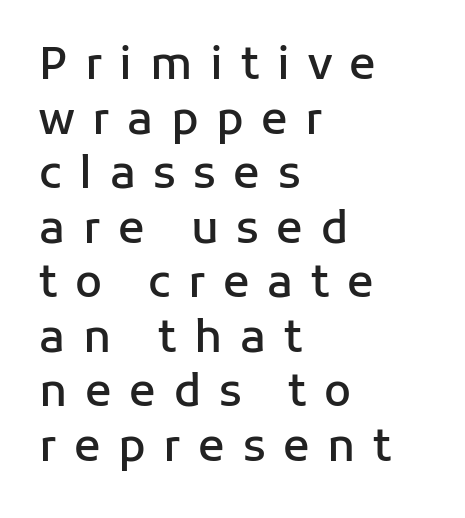
This is the in-between weight designers call semibold or demi. Upright lettering throughout. A clean baseline with only descenders dipping below it. A typesetter would call this heavily tracked-out type.
